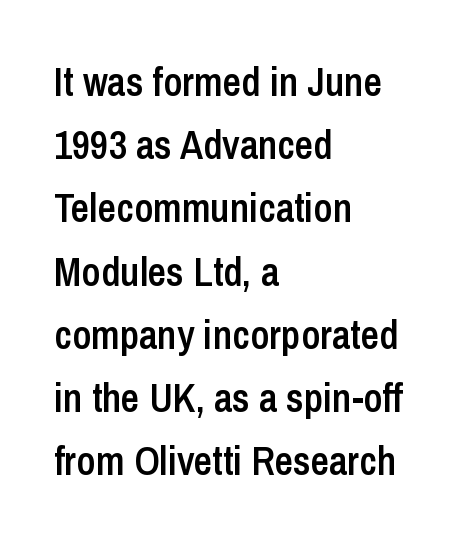
The image shows 40 px semibold, condensed sans-serif type, upright; set left-aligned, normal line spacing (1.58x), normal letter spacing, not underlined; low stroke contrast and a medium x-height.
